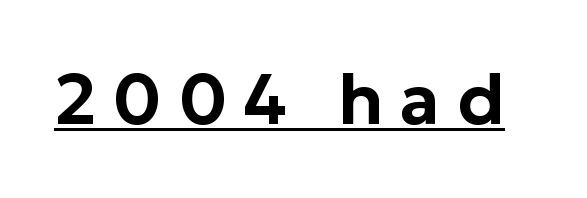
The image shows 71 px sans-serif type, upright; set unusually wide letter spacing (+0.24 em), underlined; low stroke contrast and a medium x-height.
